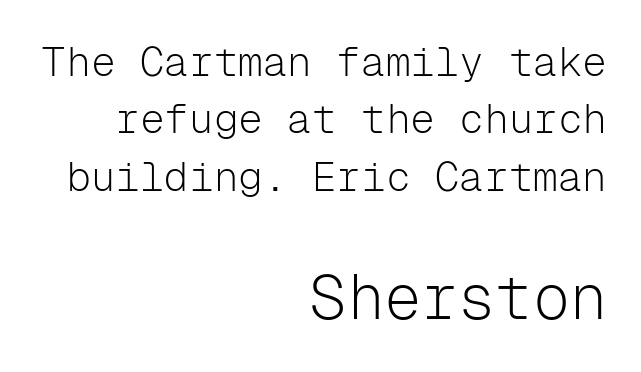
{"serif": "no", "italic": "no", "bold": "no", "weight": "light", "width": "normal", "stroke_contrast": "low", "x_height": "medium", "monospaced": "yes", "underline": "no", "align": "right", "line_spacing": "normal", "line_spacing_ratio": 1.4, "letter_spacing": "normal", "letter_spacing_em": 0.0, "larger_block": "second", "size_ratio": 1.51, "glyph_px": 62}
